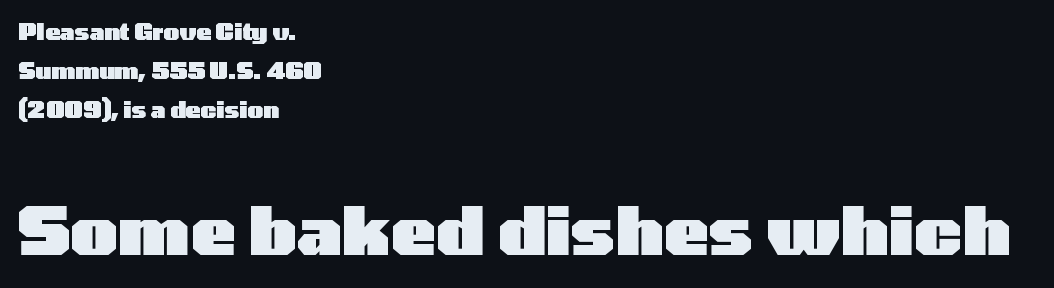
The image shows 67 px heavy, wide sans-serif type, upright; set left-aligned, line spacing 1.77x, normal letter spacing, not underlined; the second (bottom) block is 3.05x larger; low stroke contrast and a medium x-height.
